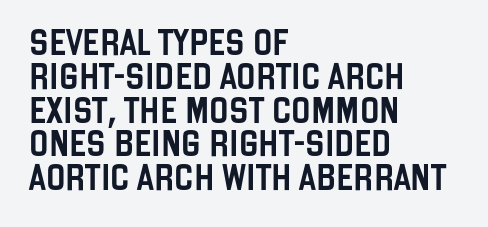
Q: Is the text italic (slanted)? A: No, it is upright.
Q: Is the text underlined? A: No.
Q: How is the paragraph aligned? A: Left-aligned.
Q: Is the spacing between letters normal or unusually wide? A: Normal.
Q: Is the spacing between lines tight, normal or loose? A: Normal.
